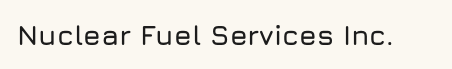
{"serif": "no", "italic": "no", "width": "normal", "stroke_contrast": "low", "x_height": "medium", "monospaced": "no", "underline": "no", "letter_spacing": "normal", "letter_spacing_em": 0.0, "glyph_px": 28}
